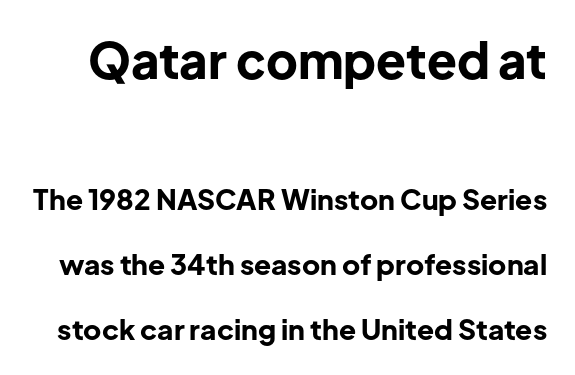
The image shows 49 px bold sans-serif type, upright; set loose line spacing (2.31x), normal letter spacing, not underlined; the first (top) block is 1.75x larger; low stroke contrast and a medium x-height.
